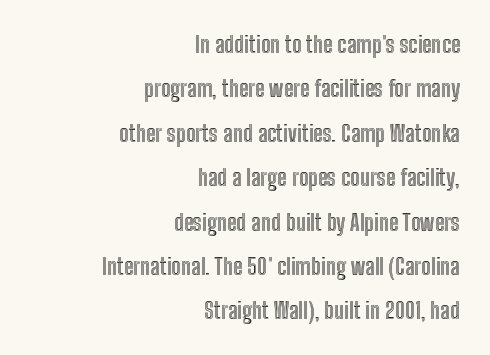
How would I describe the line gaps? Wide and relaxed. Descender tails drop into unmarked territory. There is no visible air inserted between adjacent glyphs. Notice how the stems are strictly vertical — no italics here.
